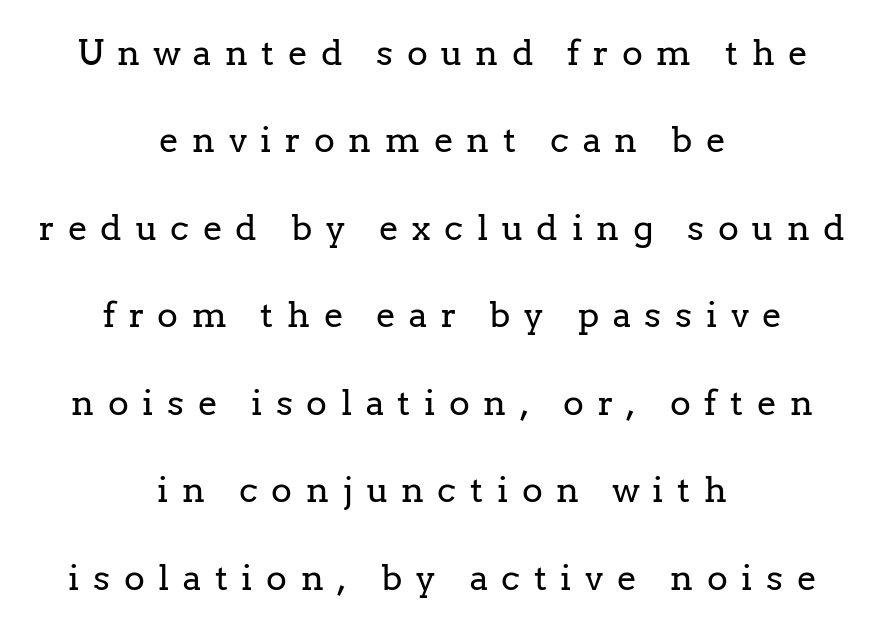
Q: Is the text bold? A: No.
Q: Is the text italic (slanted)? A: No, it is upright.
Q: Is the typeface a serif or a sans-serif typeface? A: Serif.
Q: Is the text underlined? A: No.
Q: How is the paragraph aligned? A: Centered.
Q: Is the spacing between letters normal or unusually wide? A: Unusually wide.
Q: Is the spacing between lines tight, normal or loose? A: Loose.
Q: Width (condensed, normal, or wide)? A: Normal.
Q: Stroke contrast? A: Low.
Q: x-height? A: Medium.
Q: Monospaced? A: No.
